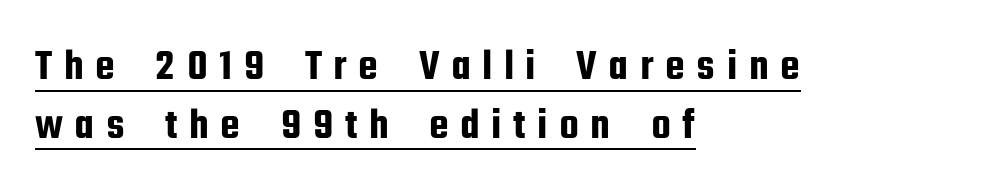
The image shows 44 px condensed sans-serif type, upright; set left-aligned, normal line spacing (1.33x), unusually wide letter spacing (+0.26 em), underlined; low stroke contrast and a medium x-height.
